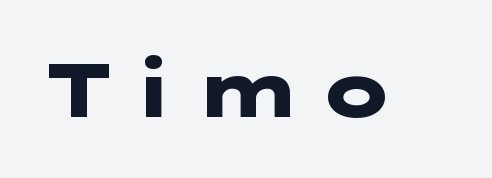
In terms of weight, the rendering is a true, heavy bold. Serif or sans? Sans — the stroke terminals are bare. The specimen omits any rule beneath the text block's lines. The axis of the letterforms is exactly vertical.
